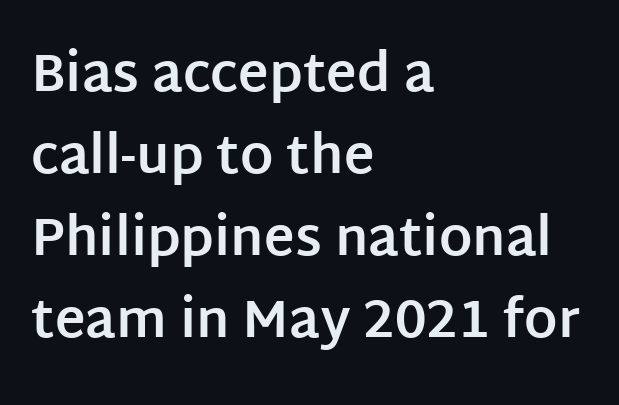
Clear beneath every line of the passage. One-word summary of the alignment: left. A full-strength bold gives these letters their thick strokes. Each letter keeps its own natural width here, so spacing adapts to shape. These lines were composed using upright roman letters.
